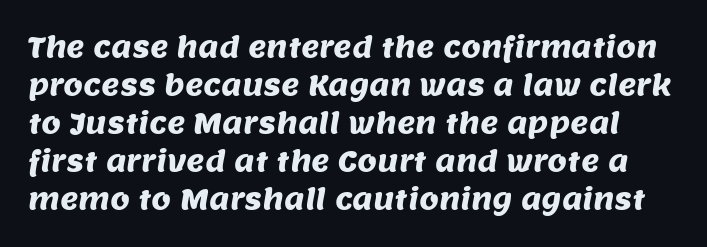
Q: Is the typeface a serif or a sans-serif typeface? A: Sans-serif.
Q: Is the text underlined? A: No.
Q: Is the spacing between letters normal or unusually wide? A: Normal.
Q: Is the spacing between lines tight, normal or loose? A: Normal.
Q: Width (condensed, normal, or wide)? A: Normal.
Q: Stroke contrast? A: Medium.
Q: x-height? A: Large.
Q: Monospaced? A: No.
